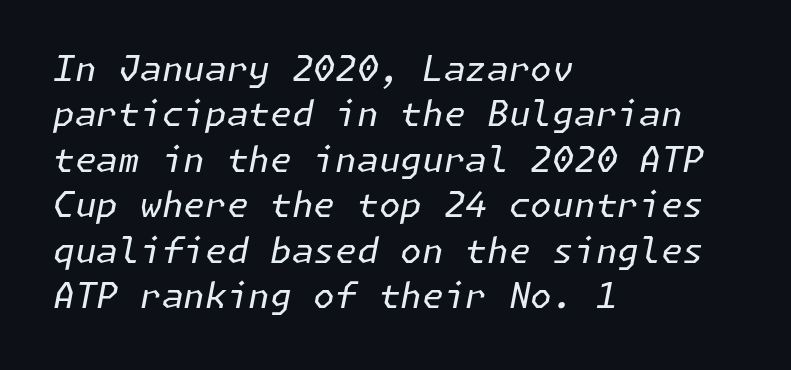
The image shows 35 px regular-weight type, italic (leaning right); set left-aligned, normal line spacing (1.3x), normal letter spacing, not underlined; low stroke contrast and a medium x-height.
